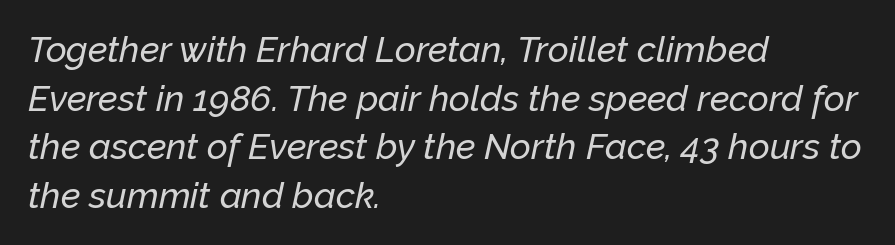
{"italic": "yes", "lean": "right", "slant_degrees": 12, "width": "normal", "stroke_contrast": "low", "x_height": "medium", "monospaced": "no", "underline": "no", "align": "left", "line_spacing": "normal", "line_spacing_ratio": 1.35, "letter_spacing": "normal", "letter_spacing_em": 0.0, "glyph_px": 36}
